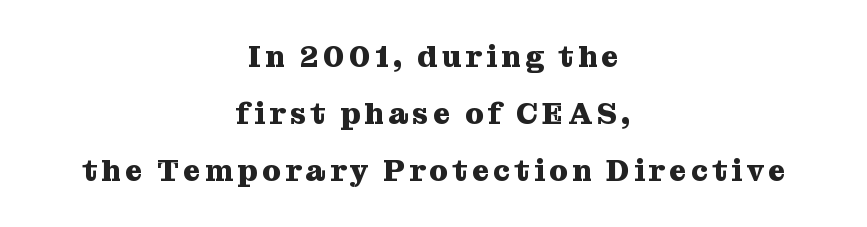
Q: Is the text bold? A: Yes.
Q: Is the text italic (slanted)? A: No, it is upright.
Q: Is the typeface a serif or a sans-serif typeface? A: Serif.
Q: Is the text underlined? A: No.
Q: How is the paragraph aligned? A: Centered.
Q: Is the spacing between lines tight, normal or loose? A: Loose.
Q: Width (condensed, normal, or wide)? A: Normal.
Q: Stroke contrast? A: Medium.
Q: x-height? A: Medium.
Q: Monospaced? A: No.
